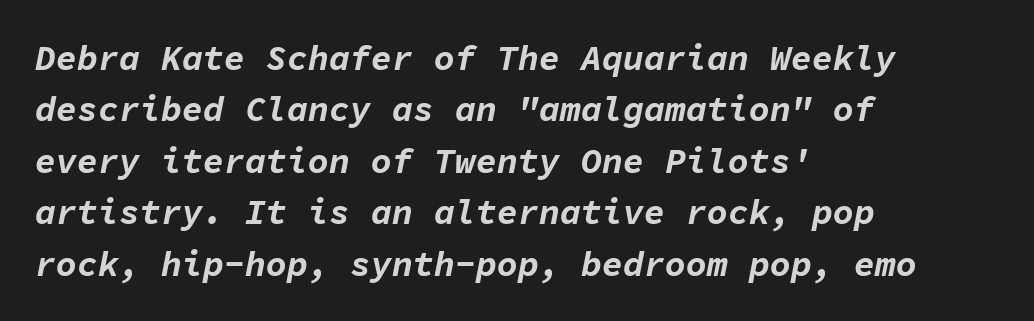
{"italic": "yes", "lean": "right", "slant_degrees": 11, "bold": "yes", "weight": "bold", "width": "normal", "stroke_contrast": "low", "x_height": "medium", "monospaced": "yes", "underline": "no", "align": "left", "line_spacing": "normal", "line_spacing_ratio": 1.47, "letter_spacing": "normal", "letter_spacing_em": 0.0, "glyph_px": 35}
